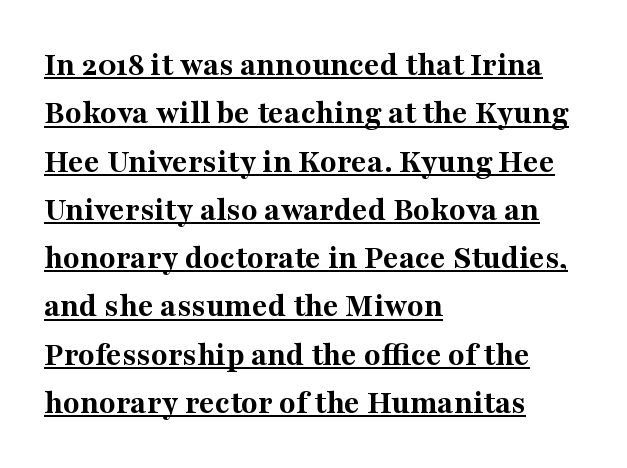
A typesetter would label this face a serif. Is the block centered? No — it sits flush against the left margin. Words appear dense and cohesive because spacing is normal. Think of a printed novel: that variable character pitch is what you see here. Does the leading feel generous? No, just average.
